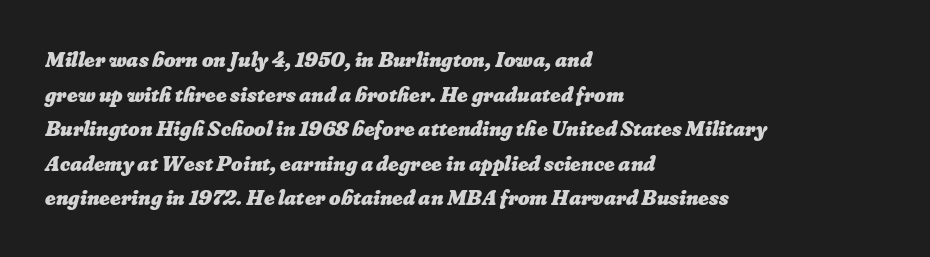
Q: Is the text bold? A: Yes.
Q: Is the text underlined? A: No.
Q: How is the paragraph aligned? A: Left-aligned.
Q: Is the spacing between letters normal or unusually wide? A: Normal.
Q: Is the spacing between lines tight, normal or loose? A: Normal.
